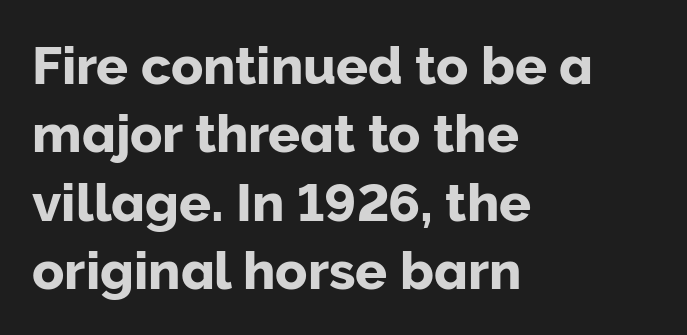
Q: Is the text italic (slanted)? A: No, it is upright.
Q: Is the typeface a serif or a sans-serif typeface? A: Sans-serif.
Q: Is the text underlined? A: No.
Q: How is the paragraph aligned? A: Left-aligned.
Q: Is the spacing between letters normal or unusually wide? A: Normal.
Q: Is the spacing between lines tight, normal or loose? A: Normal.
Q: Width (condensed, normal, or wide)? A: Normal.
Q: Stroke contrast? A: Low.
Q: x-height? A: Medium.
Q: Monospaced? A: No.
